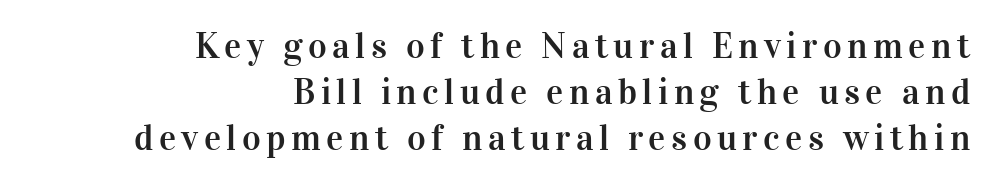
{"serif": "yes", "italic": "no", "width": "normal", "stroke_contrast": "high", "x_height": "medium", "monospaced": "no", "underline": "no", "align": "right", "line_spacing": "normal", "line_spacing_ratio": 1.28, "glyph_px": 36}
